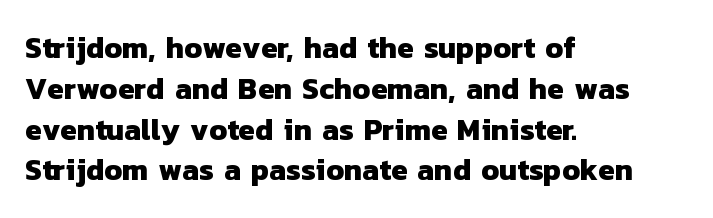
Q: Is the text bold? A: Yes.
Q: Is the typeface a serif or a sans-serif typeface? A: Sans-serif.
Q: Is the text underlined? A: No.
Q: How is the paragraph aligned? A: Left-aligned.
Q: Is the spacing between letters normal or unusually wide? A: Normal.
Q: Is the spacing between lines tight, normal or loose? A: Normal.
Q: Width (condensed, normal, or wide)? A: Normal.
Q: Stroke contrast? A: Low.
Q: x-height? A: Medium.
Q: Monospaced? A: No.
